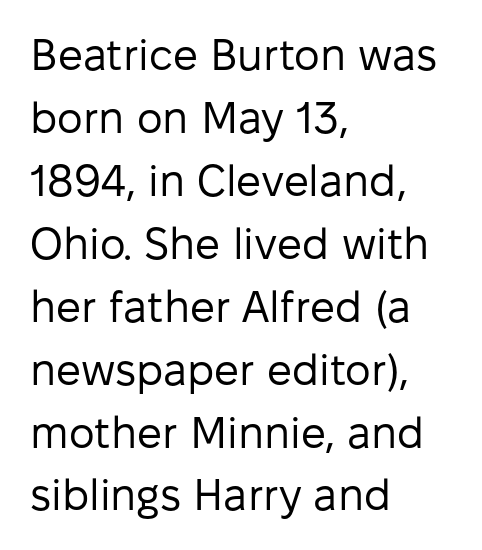
{"serif": "no", "italic": "no", "bold": "no", "weight": "regular", "width": "normal", "stroke_contrast": "low", "x_height": "medium", "monospaced": "no", "underline": "no", "align": "left", "line_spacing": "normal", "line_spacing_ratio": 1.43, "letter_spacing": "normal", "letter_spacing_em": 0.0, "glyph_px": 44}
